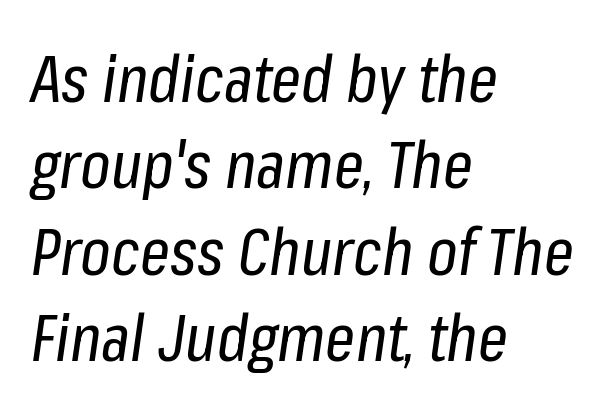
Q: Is the text bold? A: No.
Q: Is the text italic (slanted)? A: Yes, it leans right by about 8 degrees.
Q: Is the text underlined? A: No.
Q: How is the paragraph aligned? A: Left-aligned.
Q: Is the spacing between letters normal or unusually wide? A: Normal.
Q: Is the spacing between lines tight, normal or loose? A: Normal.
Q: Width (condensed, normal, or wide)? A: Condensed.
Q: Stroke contrast? A: Low.
Q: x-height? A: Medium.
Q: Monospaced? A: No.
